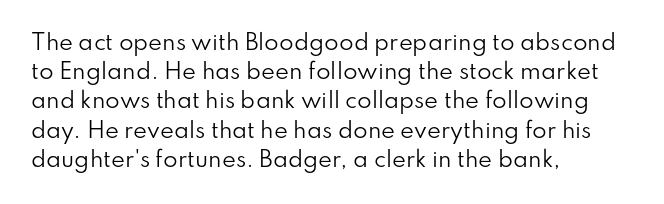
{"italic": "no", "bold": "no", "underline": "no", "align": "left", "line_spacing": "normal", "line_spacing_ratio": 1.39, "letter_spacing": "normal", "letter_spacing_em": 0.0, "glyph_px": 21}
